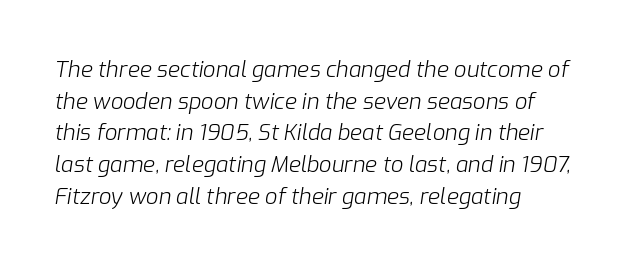
Look at the tracking — it's just the regular setting, nothing added. Glance below the letters and you will spot only blank space. The line-height multiplier appears to be the usual default. Is this a heavy cut? Hardly; it is regular or lighter. Italic: yes, the glyphs are oblique.
